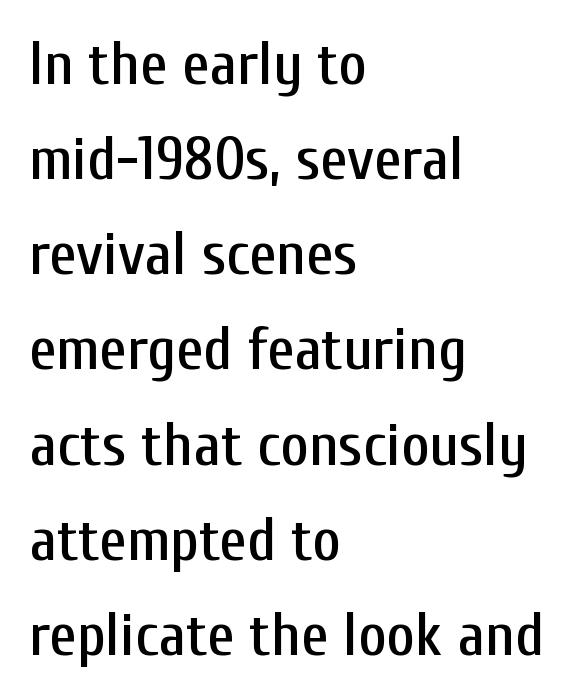
The image shows 61 px condensed sans-serif type, upright; set left-aligned, normal line spacing (1.56x), normal letter spacing, not underlined; low stroke contrast and a medium x-height.
